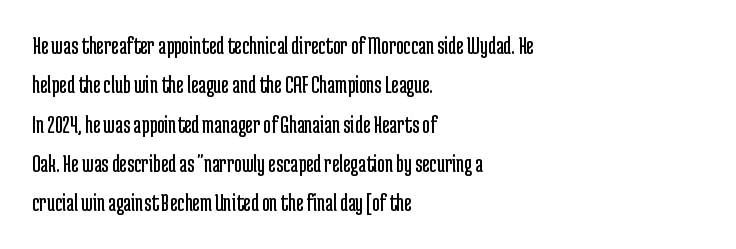
{"italic": "no", "bold": "no", "underline": "no", "align": "left", "line_spacing": "normal", "line_spacing_ratio": 1.51, "letter_spacing": "normal", "letter_spacing_em": 0.0, "glyph_px": 26}
